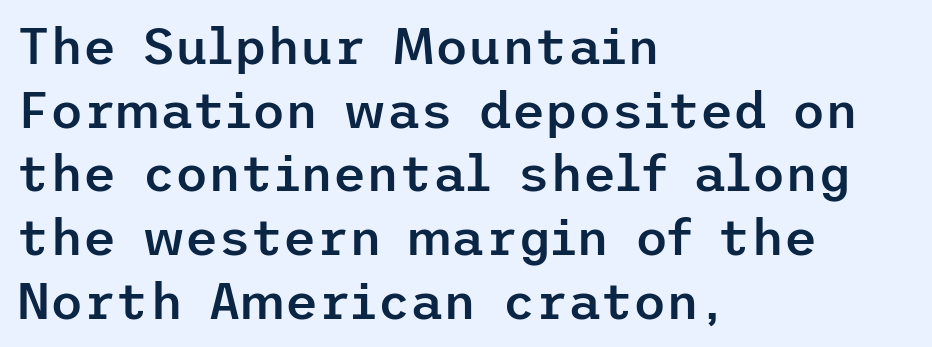
Q: Is the text bold? A: Semi-bold.
Q: Is the text italic (slanted)? A: No, it is upright.
Q: Is the typeface a serif or a sans-serif typeface? A: Sans-serif.
Q: Is the text underlined? A: No.
Q: How is the paragraph aligned? A: Left-aligned.
Q: Is the spacing between letters normal or unusually wide? A: Normal.
Q: Is the spacing between lines tight, normal or loose? A: Normal.
Q: Width (condensed, normal, or wide)? A: Normal.
Q: Stroke contrast? A: Low.
Q: x-height? A: Medium.
